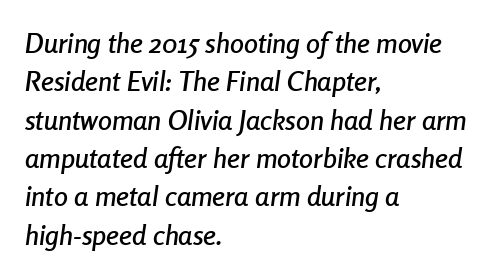
Has an underline been added? It has not. Character widths vary here, with narrow letters taking less room than wide ones. Slant detected: the letters are inclined. Leading matches the norm, producing a regular column. Every row of glyphs begins at an identical x-position on the left. Each word holds together tightly as a unit, with standard inter-letter gaps.
